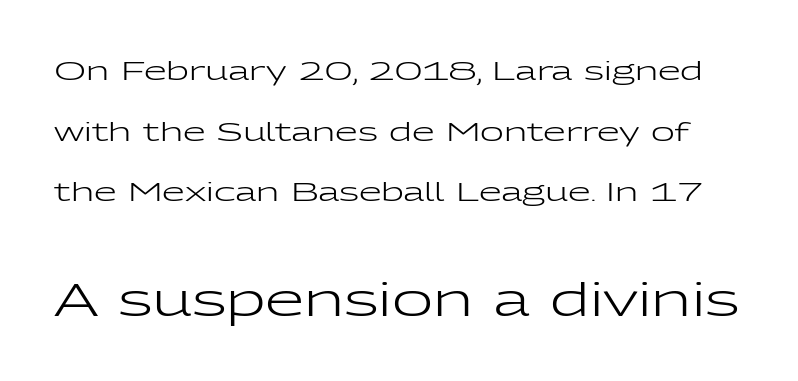
{"serif": "no", "italic": "no", "bold": "no", "weight": "regular", "width": "wide", "stroke_contrast": "low", "x_height": "medium", "monospaced": "no", "underline": "no", "line_spacing": "loose", "line_spacing_ratio": 2.33, "letter_spacing": "normal", "letter_spacing_em": 0.0, "larger_block": "second", "size_ratio": 1.73, "glyph_px": 45}
